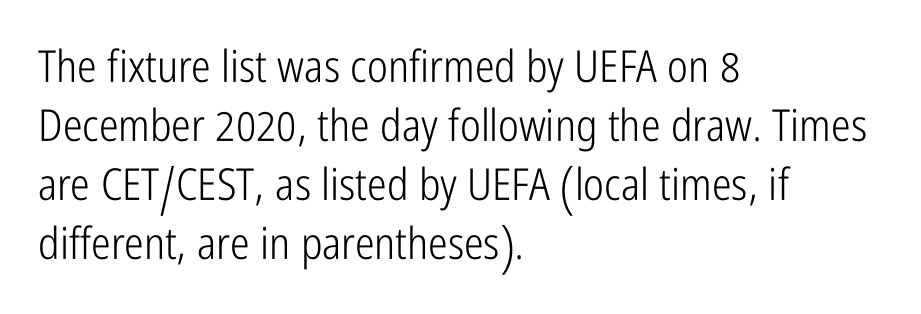
Q: Is the text bold? A: No.
Q: Is the text italic (slanted)? A: No, it is upright.
Q: Is the typeface a serif or a sans-serif typeface? A: Sans-serif.
Q: Is the text underlined? A: No.
Q: How is the paragraph aligned? A: Left-aligned.
Q: Is the spacing between letters normal or unusually wide? A: Normal.
Q: Is the spacing between lines tight, normal or loose? A: Normal.
Q: Width (condensed, normal, or wide)? A: Condensed.
Q: Stroke contrast? A: Low.
Q: x-height? A: Medium.
Q: Monospaced? A: No.
